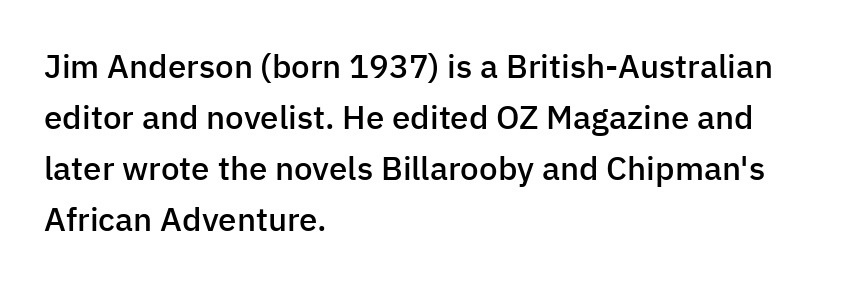
Q: Is the text bold? A: Semi-bold.
Q: Is the text italic (slanted)? A: No, it is upright.
Q: Is the typeface a serif or a sans-serif typeface? A: Sans-serif.
Q: Is the text underlined? A: No.
Q: How is the paragraph aligned? A: Left-aligned.
Q: Is the spacing between letters normal or unusually wide? A: Normal.
Q: Is the spacing between lines tight, normal or loose? A: Normal.
Q: Width (condensed, normal, or wide)? A: Normal.
Q: Stroke contrast? A: Low.
Q: x-height? A: Medium.
Q: Monospaced? A: No.
